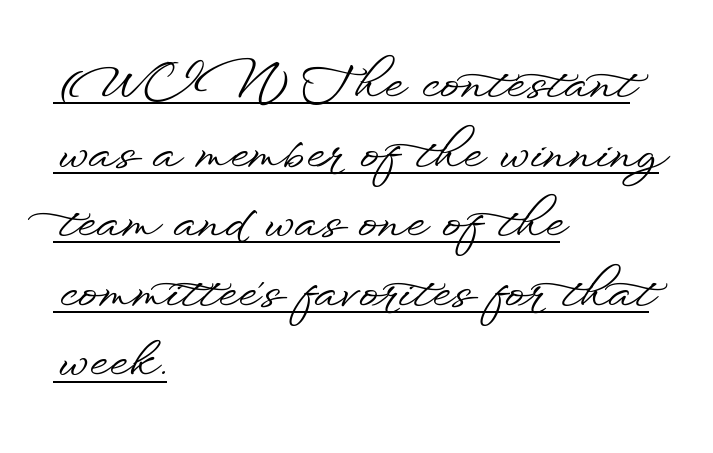
A typographer would call this underscored text. Successive baselines arrive at the customary interval. Letterform terminals end flat and unadorned throughout the passage. The rendering keeps characters at their native spacing.
